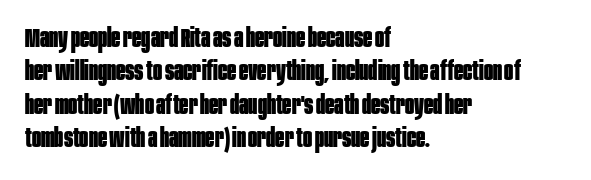
The image shows 27 px bold type, upright; set left-aligned, line spacing 1.24x, normal letter spacing, not underlined.
